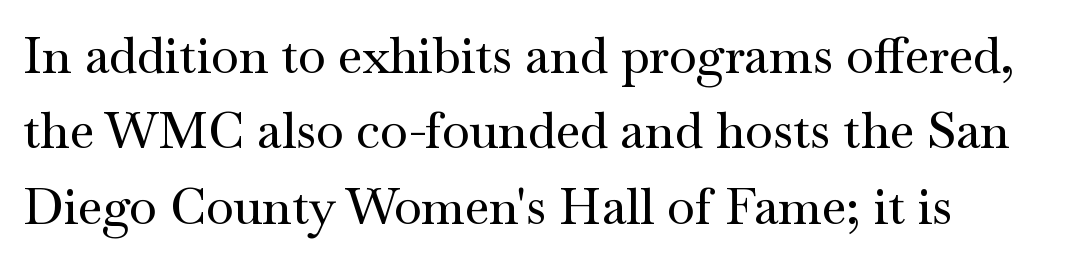
The image shows 50 px wide serif type, upright; set left-aligned, normal line spacing (1.51x), normal letter spacing, not underlined; medium stroke contrast and a small x-height.
